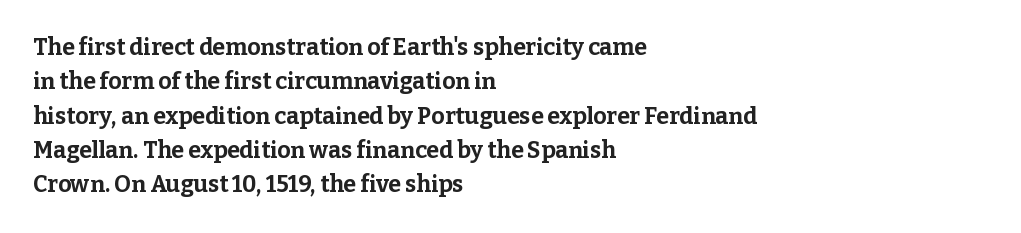
Q: Is the text bold? A: Yes.
Q: Is the text italic (slanted)? A: No, it is upright.
Q: Is the text underlined? A: No.
Q: How is the paragraph aligned? A: Left-aligned.
Q: Is the spacing between letters normal or unusually wide? A: Normal.
Q: Is the spacing between lines tight, normal or loose? A: Normal.
